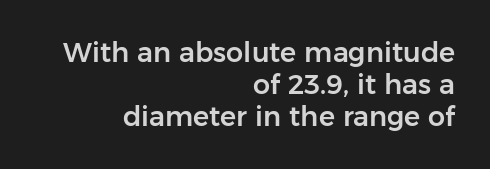
The gaps between neighbouring characters are ordinary and unremarkable. The typesetter chose a ragged-left arrangement here. Unmarked baselines from the first word to the last. This is the regular roman posture of the typeface.
